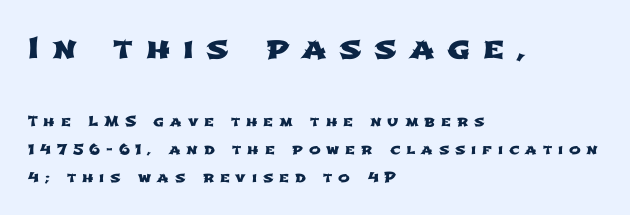
Examine the stroke ends and you'll find no serifs. You could only call the tracking loose — the letters float apart. The string is rendered with underlining switched off. The passage shown begins with its larger block and ends with its smaller one. Each new line begins a long way beneath the previous one.
